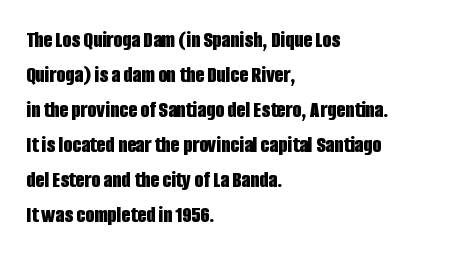
A normal amount of white space separates one row of letters from the next. The lines in this sample share a left origin and differ only in where they stop. Characters follow at the spacing the type designer built in. In terms of weight, the rendering is a true, heavy bold.
